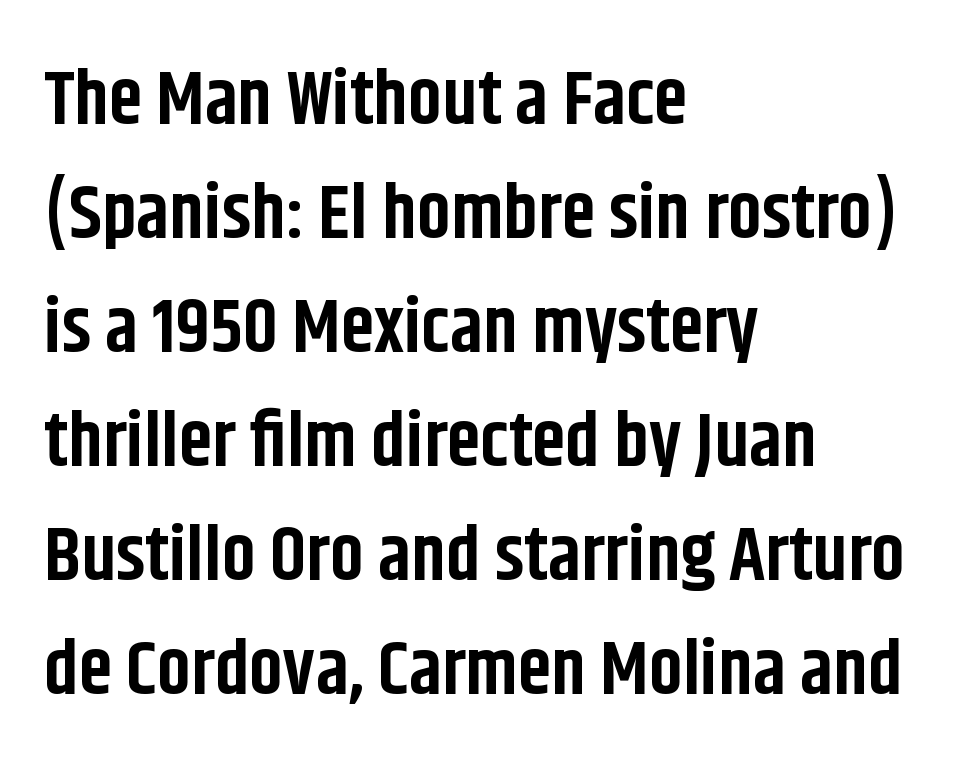
{"serif": "no", "italic": "no", "bold": "yes", "weight": "bold", "width": "condensed", "stroke_contrast": "low", "x_height": "large", "monospaced": "no", "underline": "no", "align": "left", "line_spacing": "normal", "line_spacing_ratio": 1.5, "letter_spacing": "normal", "letter_spacing_em": 0.0, "glyph_px": 76}
